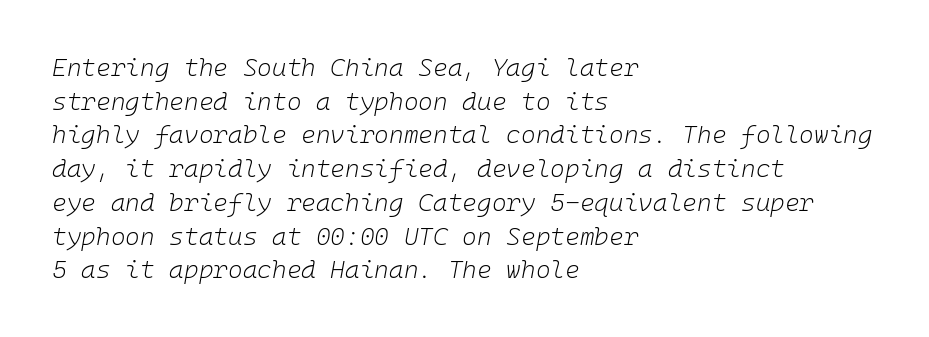
The image shows 25 px text type, italic (leaning right); set left-aligned, normal line spacing (1.35x), normal letter spacing, not underlined.
